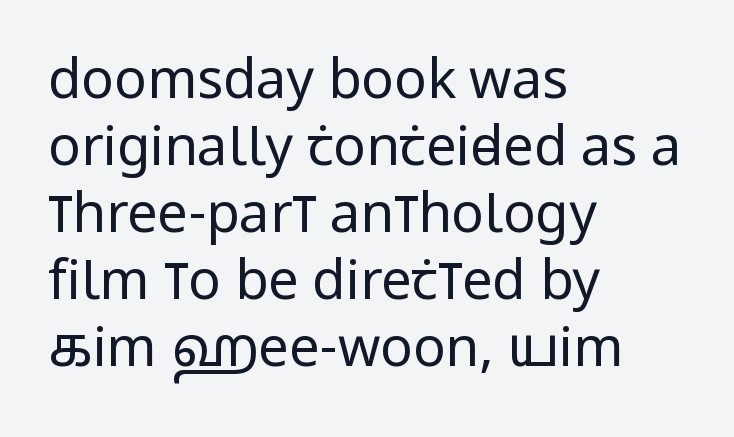
If you drew a line through each stem, it would be perfectly vertical. The face used here is proportionally spaced, like ordinary book or web type. Counters stay open thanks to moderate or lighter strokes. Classification — sans serif. Unmarked baselines from the first word to the last. Line beginnings align vertically; line endings do not.
